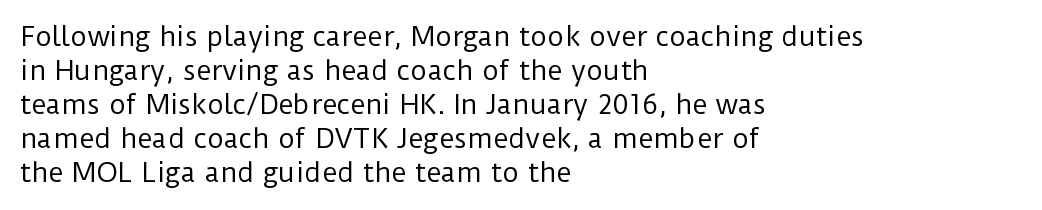
Descenders are the only things crossing below the line. All the whitespace from short lines collects on the right. Characters remain perfectly vertical along every line. The letters sit at their default tracking, neither squeezed nor spread.
